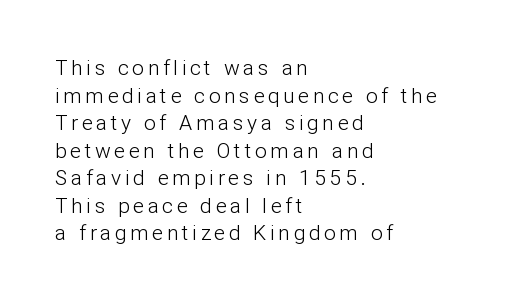
Q: Is the text bold? A: No.
Q: Is the text italic (slanted)? A: No, it is upright.
Q: Is the text underlined? A: No.
Q: How is the paragraph aligned? A: Left-aligned.
Q: Is the spacing between lines tight, normal or loose? A: Normal.
